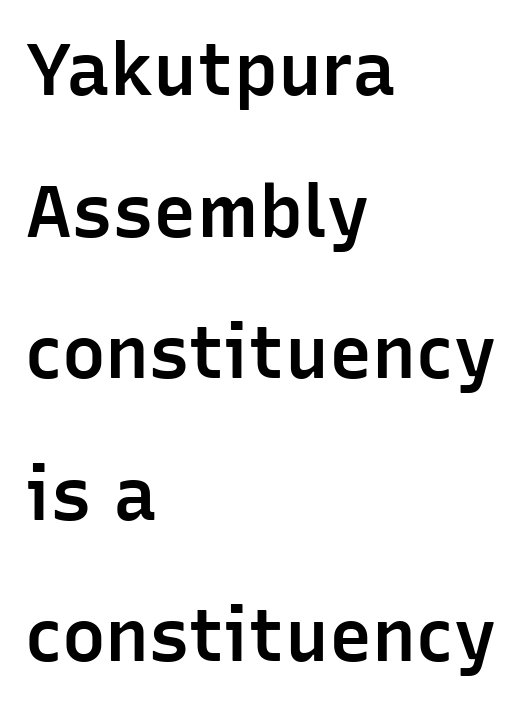
The image shows 73 px semibold sans-serif type, upright; set left-aligned, loose line spacing (1.94x), normal letter spacing, not underlined; low stroke contrast and a medium x-height.
